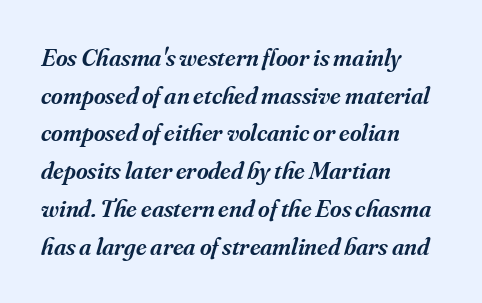
Caption: multi-line text, flush left, ragged right. What stands out about the letter spacing? Nothing — it is the standard amount. Its strokes are somewhat broadened, the hallmark of semibold type. Characters are canted at an angle relative to the baseline's perpendicular. Descenders are the only things crossing below the line. Interline gaps are of average width in this sample.
